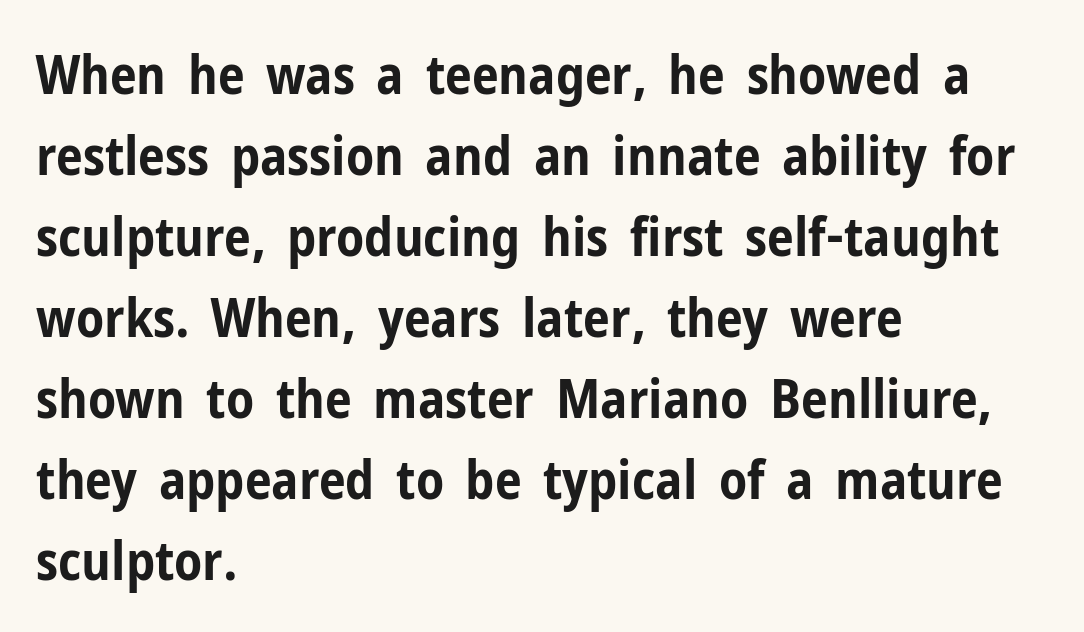
The image shows 54 px bold, condensed sans-serif type, upright; set left-aligned, normal line spacing (1.5x), normal letter spacing, not underlined; low stroke contrast and a medium x-height.
